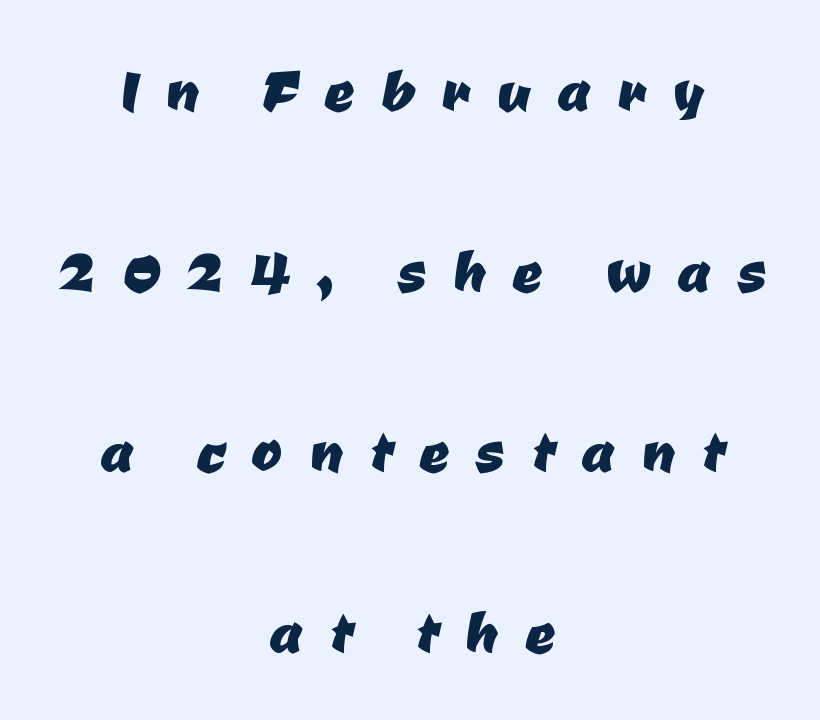
In terms of letterspacing, this is a distinctly airy, spread setting. Check under the words: just untouched page. The face used here is a sans, in the tradition of grotesques and geometrics. Short and long lines alike share a common midpoint. These lines are rendered in a variable-pitch font.
